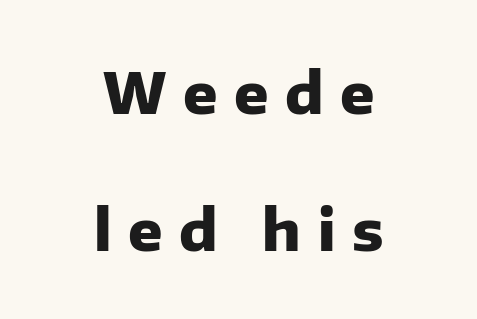
The image shows 57 px heavy sans-serif type, upright; set centered, loose line spacing (2.4x), unusually wide letter spacing (+0.29 em), not underlined; low stroke contrast and a medium x-height.
